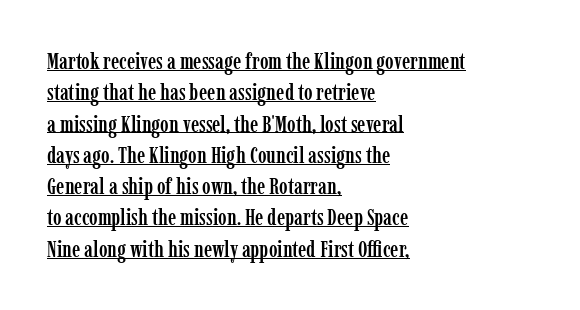
You can tell it's not italic because the verticals are truly vertical. The lines in this sample share a left origin and differ only in where they stop. Underline: present. Evenly set lines give the paragraph a standard silhouette. Characters follow at the spacing the type designer built in.
